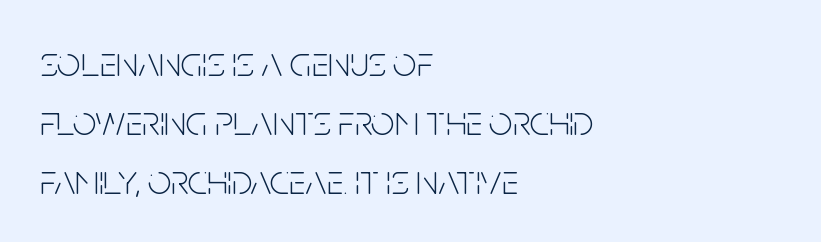
The image shows 42 px light, condensed sans-serif type, upright; set left-aligned, normal line spacing (1.41x), normal letter spacing, not underlined; low stroke contrast and a large x-height.
